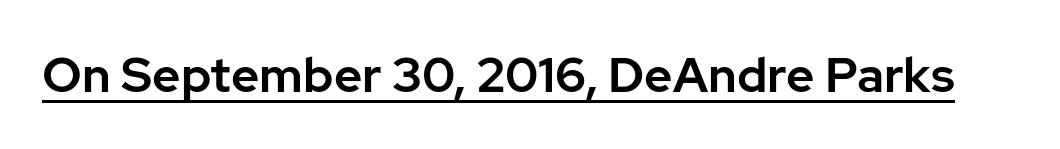
Notice how a bar underscores the lettering throughout. The gaps between neighbouring characters are ordinary and unremarkable. Looks like regular typesetting: each glyph gets only the width it needs. It's the straight-up-and-down kind of type. In terms of letterform style, serifs are entirely absent.
